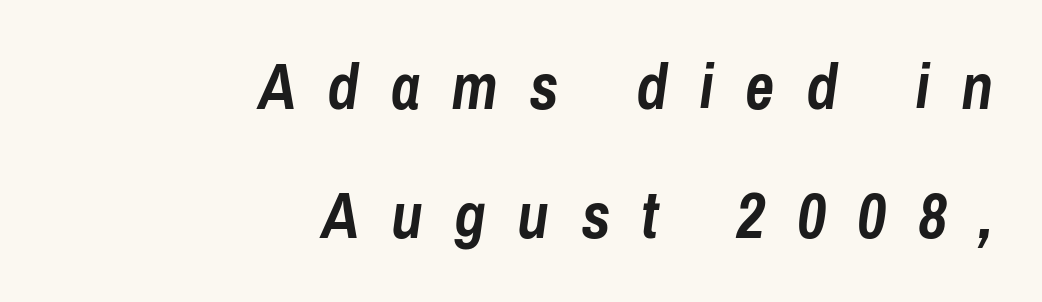
{"italic": "yes", "lean": "right", "slant_degrees": 8, "bold": "yes", "weight": "semibold", "width": "condensed", "stroke_contrast": "low", "x_height": "medium", "monospaced": "no", "underline": "no", "align": "right", "line_spacing": "loose", "line_spacing_ratio": 2.02, "letter_spacing": "wide", "letter_spacing_em": 0.49, "glyph_px": 64}
